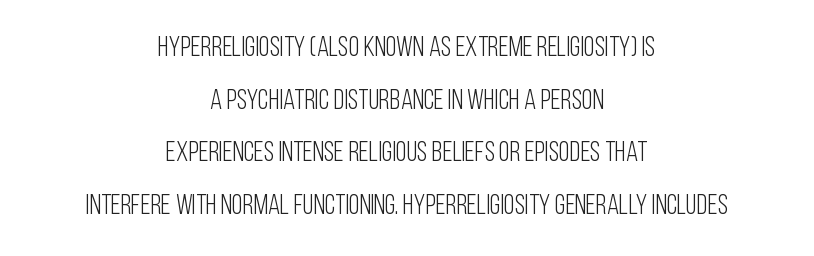
The image shows 28 px light, condensed sans-serif type, upright; set centered, line spacing 1.88x, normal letter spacing, not underlined; low stroke contrast and a large x-height.
